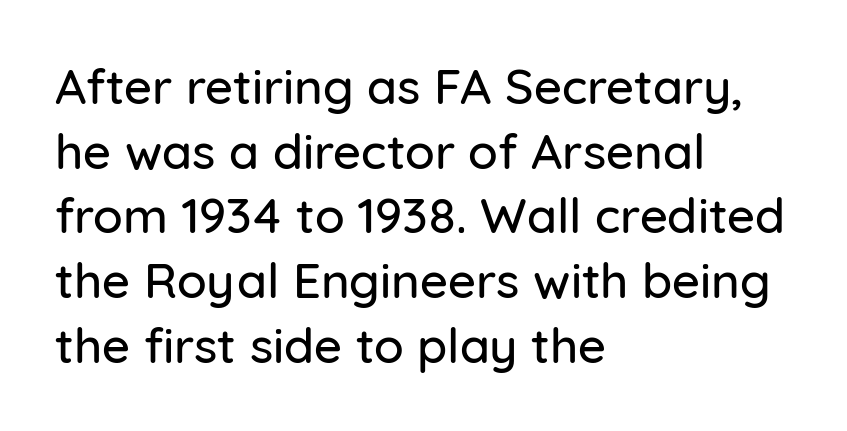
The image shows 49 px sans-serif type, upright; set left-aligned, normal line spacing (1.32x), normal letter spacing, not underlined; low stroke contrast and a medium x-height.
